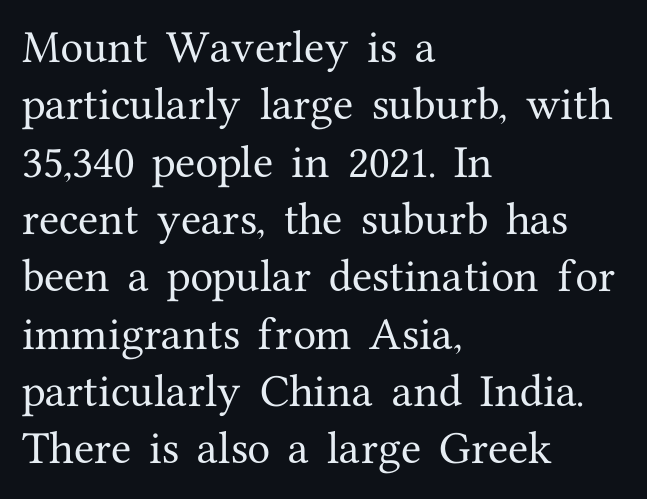
The passage shown is typeset with a serif family. Is the block centered? No — it sits flush against the left margin. This sample has the flowing, uneven cadence of proportional lettering. Characters follow at the spacing the type designer built in.
